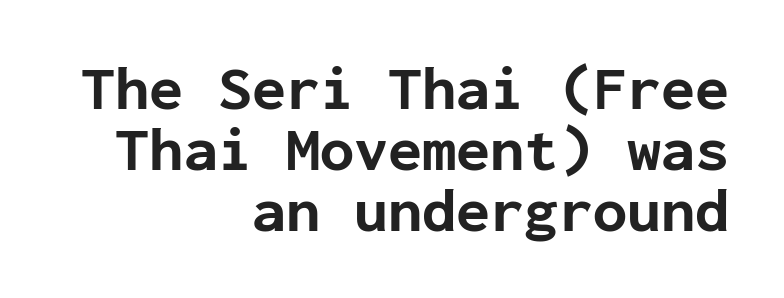
{"serif": "no", "italic": "no", "bold": "yes", "weight": "bold", "width": "normal", "stroke_contrast": "low", "x_height": "medium", "monospaced": "yes", "underline": "no", "align": "right", "line_spacing": "tight", "line_spacing_ratio": 0.98, "letter_spacing": "normal", "letter_spacing_em": 0.0, "glyph_px": 62}
